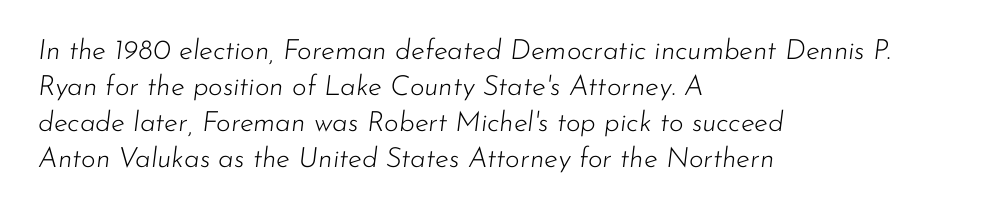
Proportional: the letters do not fall into vertical columns. All the whitespace from short lines collects on the right. Caption: face not bold, strokes unweighted. Is the type slanted? Yes — the strokes lean at a clear angle. Default kerning and tracking; the words read as compact shapes.
